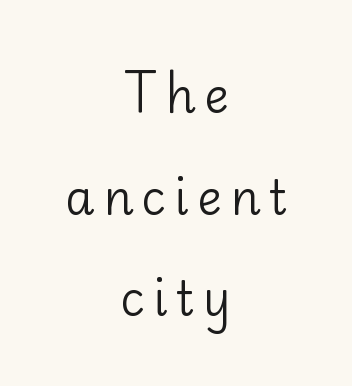
{"serif": "no", "italic": "no", "bold": "no", "weight": "regular", "width": "normal", "stroke_contrast": "low", "x_height": "small", "monospaced": "no", "underline": "no", "align": "center", "line_spacing": "loose", "line_spacing_ratio": 2.16, "glyph_px": 47}
